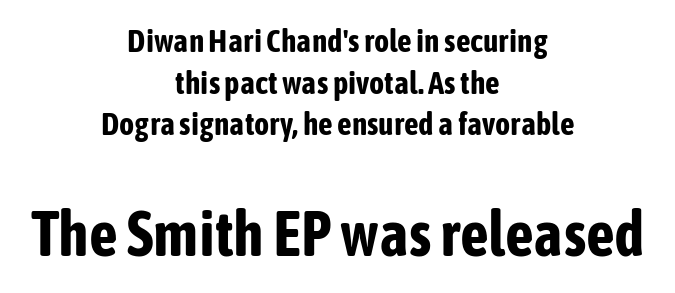
Q: Is the text bold? A: Yes.
Q: Is the text italic (slanted)? A: No, it is upright.
Q: Is the typeface a serif or a sans-serif typeface? A: Sans-serif.
Q: Is the text underlined? A: No.
Q: How is the paragraph aligned? A: Centered.
Q: Is the spacing between letters normal or unusually wide? A: Normal.
Q: Is the spacing between lines tight, normal or loose? A: Normal.
Q: Which block of text is set in a larger size, the first (top) or the second (bottom)? A: The second (bottom) one.
Q: Width (condensed, normal, or wide)? A: Condensed.
Q: Stroke contrast? A: Low.
Q: x-height? A: Medium.
Q: Monospaced? A: No.
